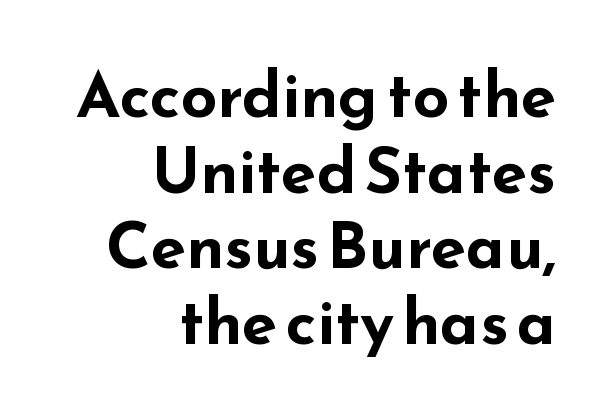
Q: Is the text bold? A: Yes.
Q: Is the text italic (slanted)? A: No, it is upright.
Q: Is the typeface a serif or a sans-serif typeface? A: Sans-serif.
Q: Is the text underlined? A: No.
Q: How is the paragraph aligned? A: Right-aligned.
Q: Is the spacing between letters normal or unusually wide? A: Normal.
Q: Width (condensed, normal, or wide)? A: Wide.
Q: Stroke contrast? A: Low.
Q: x-height? A: Small.
Q: Monospaced? A: No.
